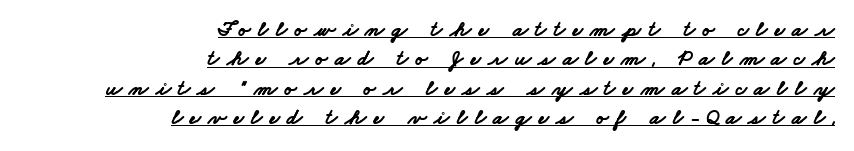
Q: Is the text bold? A: Yes.
Q: Is the text underlined? A: Yes.
Q: How is the paragraph aligned? A: Right-aligned.
Q: Is the spacing between letters normal or unusually wide? A: Unusually wide.
Q: Is the spacing between lines tight, normal or loose? A: Normal.
